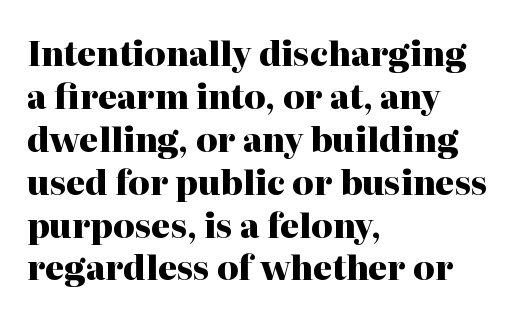
Q: Is the text bold? A: Yes.
Q: Is the text italic (slanted)? A: No, it is upright.
Q: Is the typeface a serif or a sans-serif typeface? A: Serif.
Q: Is the text underlined? A: No.
Q: How is the paragraph aligned? A: Left-aligned.
Q: Is the spacing between letters normal or unusually wide? A: Normal.
Q: Is the spacing between lines tight, normal or loose? A: Normal.
Q: Width (condensed, normal, or wide)? A: Normal.
Q: Stroke contrast? A: High.
Q: x-height? A: Medium.
Q: Monospaced? A: No.
